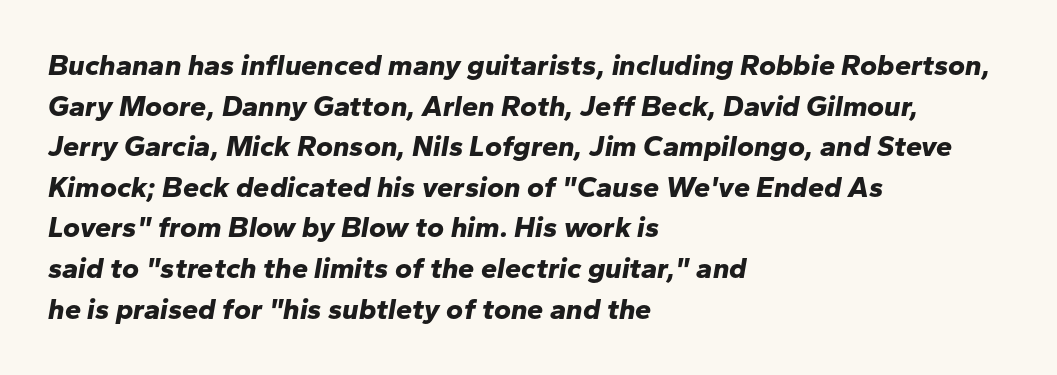
{"italic": "yes", "lean": "right", "slant_degrees": 10, "bold": "yes", "weight": "bold", "width": "normal", "stroke_contrast": "low", "x_height": "medium", "monospaced": "no", "underline": "no", "align": "left", "line_spacing": "normal", "line_spacing_ratio": 1.4, "letter_spacing": "normal", "letter_spacing_em": 0.0, "glyph_px": 29}
